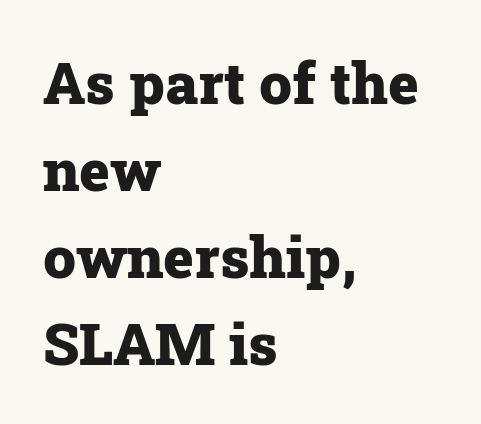
The image shows 58 px heavy serif type, upright; set left-aligned, normal line spacing (1.5x), normal letter spacing, not underlined; low stroke contrast and a medium x-height.
